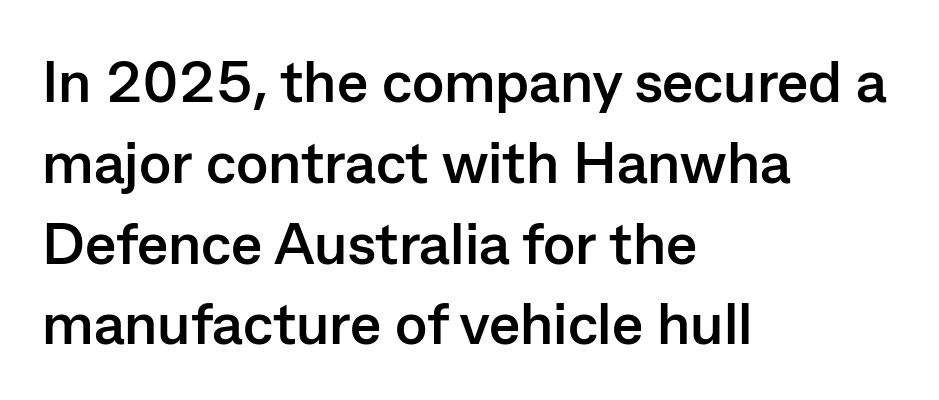
These lines are composed in type without serifs. The passage shown is typed in a proportional face where columns would drift. Where is the straight margin? On the left. The type sits square on the baseline with zero lean. A bare baseline throughout the passage. Set as a true bold cut, around the 700 mark.
